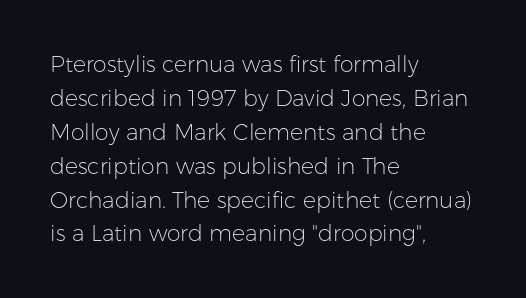
The image shows 22 px text type, upright; set left-aligned, normal line spacing (1.54x), normal letter spacing, not underlined.
